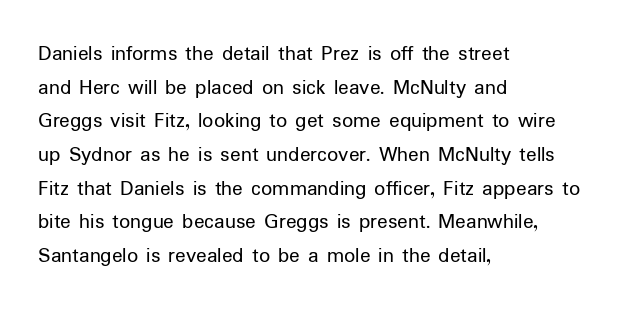
{"italic": "no", "bold": "no", "underline": "no", "align": "left", "line_spacing": "normal", "line_spacing_ratio": 1.53, "letter_spacing": "normal", "letter_spacing_em": 0.0, "glyph_px": 22}
